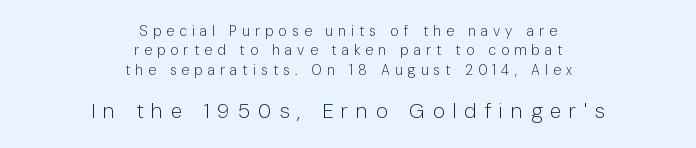
Q: Is the text bold? A: No.
Q: Is the text italic (slanted)? A: No, it is upright.
Q: Is the text underlined? A: No.
Q: How is the paragraph aligned? A: Centered.
Q: Is the spacing between letters normal or unusually wide? A: Unusually wide.
Q: Is the spacing between lines tight, normal or loose? A: Normal.
Q: Which block of text is set in a larger size, the first (top) or the second (bottom)? A: The second (bottom) one.
